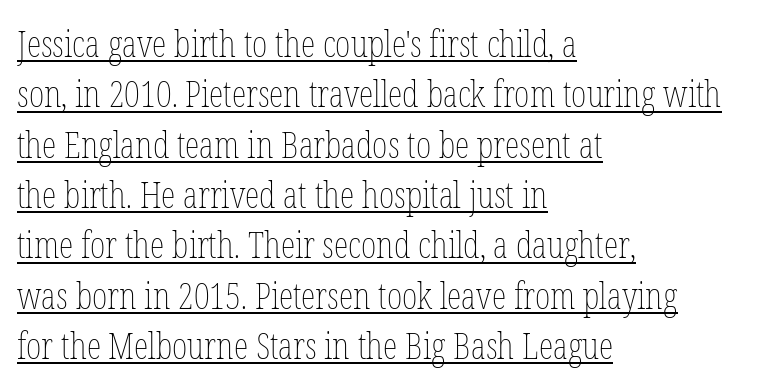
Q: Is the text bold? A: No.
Q: Is the text italic (slanted)? A: No, it is upright.
Q: Is the text underlined? A: Yes.
Q: How is the paragraph aligned? A: Left-aligned.
Q: Is the spacing between letters normal or unusually wide? A: Normal.
Q: Is the spacing between lines tight, normal or loose? A: Normal.
Q: Width (condensed, normal, or wide)? A: Condensed.
Q: Stroke contrast? A: Low.
Q: x-height? A: Medium.
Q: Monospaced? A: No.
